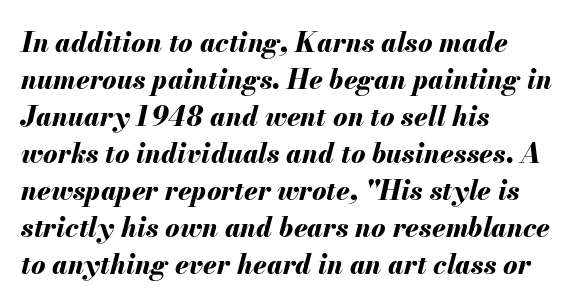
{"italic": "yes", "lean": "right", "slant_degrees": 13, "bold": "yes", "underline": "no", "align": "left", "line_spacing": "normal", "line_spacing_ratio": 1.37, "letter_spacing": "normal", "letter_spacing_em": 0.0, "glyph_px": 27}
